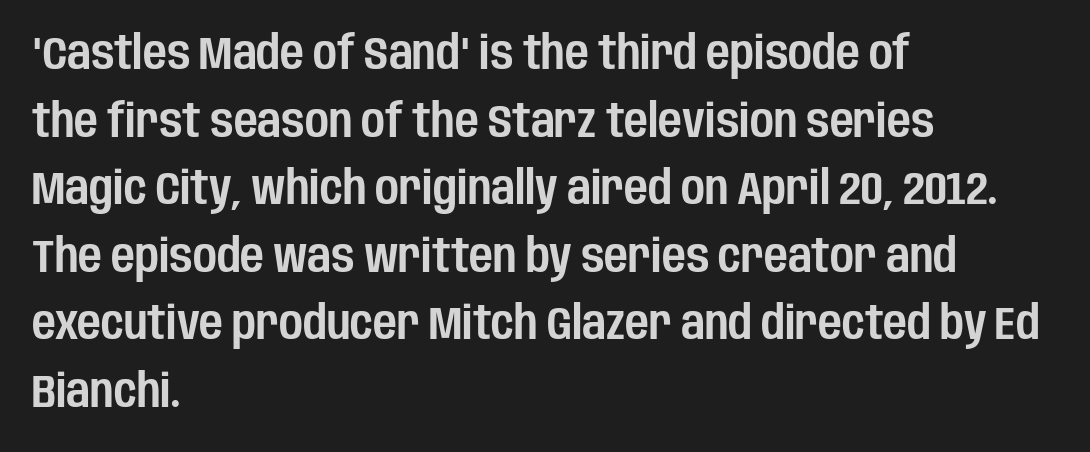
In terms of posture, this sample is upright. These lines are rendered in a variable-pitch font. Does the copy run flush right? No — it runs flush left. The glyphs in this specimen are sans serif. Quick note: underline off.
